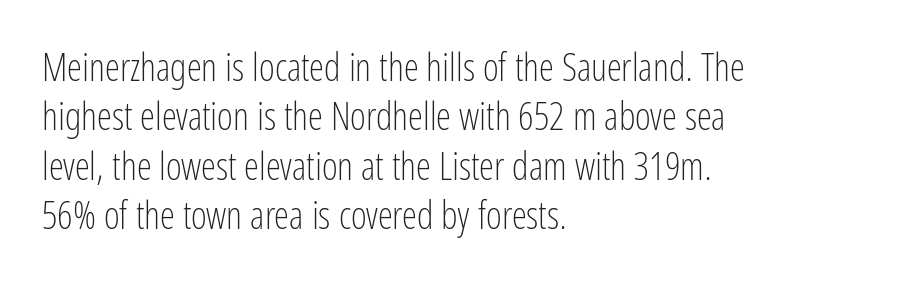
The image shows 38 px light, condensed sans-serif type, upright; set left-aligned, normal line spacing (1.3x), normal letter spacing, not underlined; low stroke contrast and a medium x-height.
